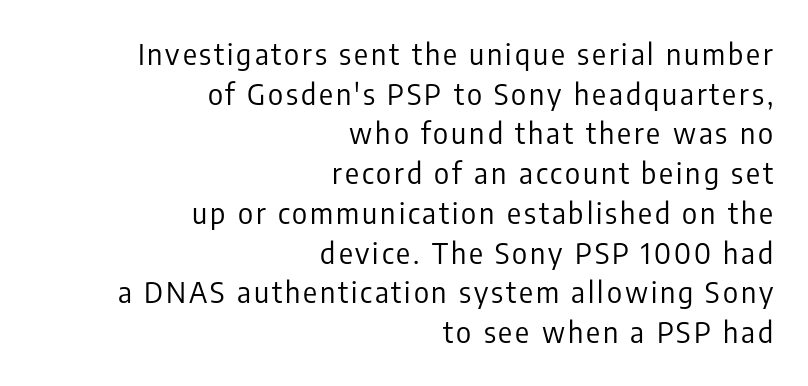
{"serif": "no", "italic": "no", "bold": "no", "weight": "regular", "width": "condensed", "stroke_contrast": "low", "x_height": "medium", "monospaced": "no", "underline": "no", "align": "right", "line_spacing": "normal", "line_spacing_ratio": 1.37, "glyph_px": 29}
